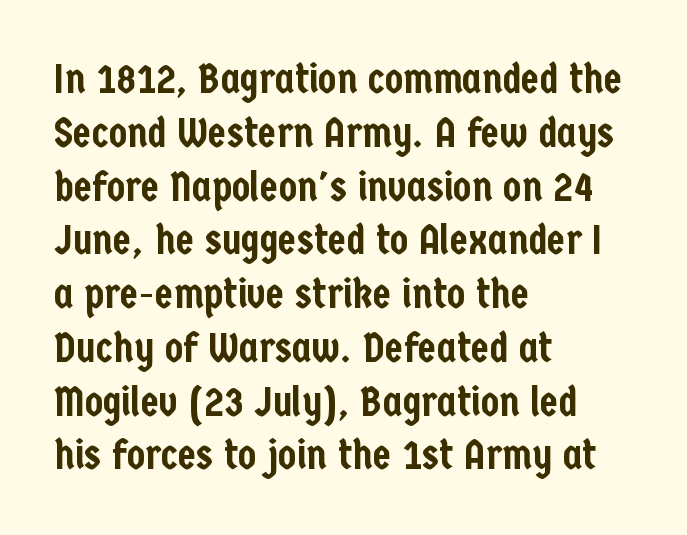
{"serif": "no", "italic": "no", "width": "condensed", "stroke_contrast": "low", "x_height": "medium", "monospaced": "no", "underline": "no", "align": "left", "line_spacing": "normal", "line_spacing_ratio": 1.28, "letter_spacing": "normal", "letter_spacing_em": 0.0, "glyph_px": 42}
